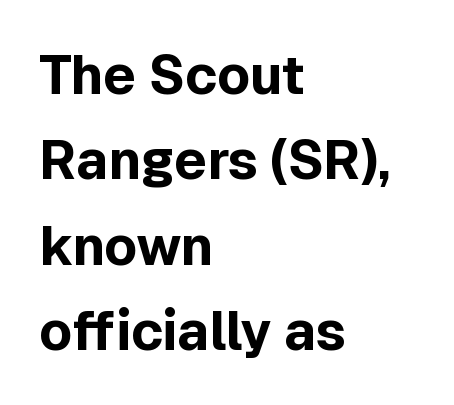
Q: Is the text bold? A: Yes.
Q: Is the text italic (slanted)? A: No, it is upright.
Q: Is the typeface a serif or a sans-serif typeface? A: Sans-serif.
Q: Is the text underlined? A: No.
Q: How is the paragraph aligned? A: Left-aligned.
Q: Is the spacing between letters normal or unusually wide? A: Normal.
Q: Is the spacing between lines tight, normal or loose? A: Normal.
Q: Width (condensed, normal, or wide)? A: Normal.
Q: x-height? A: Medium.
Q: Monospaced? A: No.
